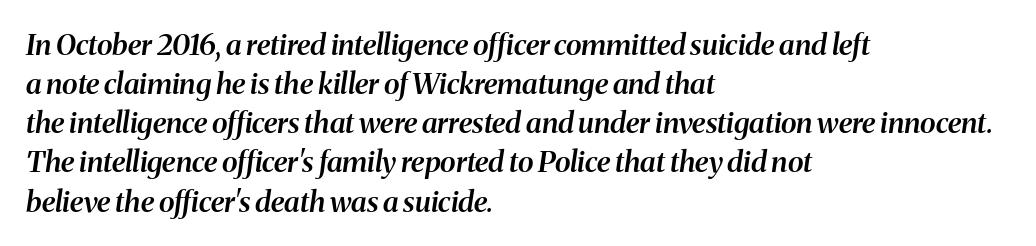
{"serif": "yes", "italic": "yes", "lean": "right", "slant_degrees": 8, "bold": "semi", "weight": "semibold", "width": "normal", "stroke_contrast": "medium", "x_height": "medium", "monospaced": "no", "underline": "no", "align": "left", "line_spacing": "normal", "line_spacing_ratio": 1.35, "letter_spacing": "normal", "letter_spacing_em": 0.0, "glyph_px": 29}
